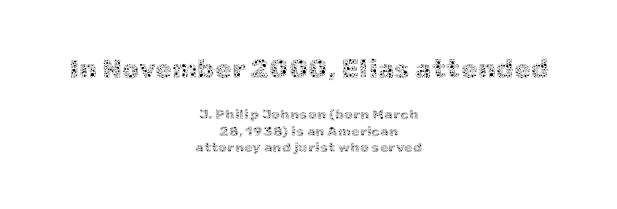
Q: Is the text bold? A: No.
Q: Is the text italic (slanted)? A: No, it is upright.
Q: Is the text underlined? A: No.
Q: How is the paragraph aligned? A: Centered.
Q: Is the spacing between letters normal or unusually wide? A: Normal.
Q: Which block of text is set in a larger size, the first (top) or the second (bottom)? A: The first (top) one.
